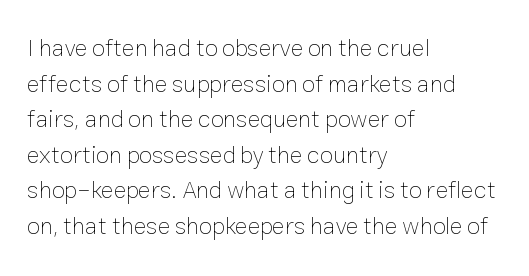
The image shows 24 px text type, upright; set left-aligned, normal line spacing (1.48x), normal letter spacing, not underlined.
